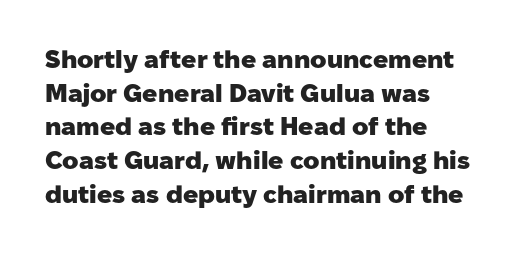
{"italic": "no", "bold": "yes", "underline": "no", "align": "left", "line_spacing": "normal", "line_spacing_ratio": 1.35, "letter_spacing": "normal", "letter_spacing_em": 0.0, "glyph_px": 25}
